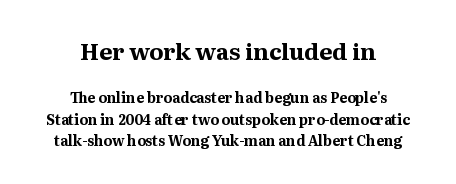
Q: Is the text bold? A: Yes.
Q: Is the text italic (slanted)? A: No, it is upright.
Q: Is the text underlined? A: No.
Q: How is the paragraph aligned? A: Centered.
Q: Is the spacing between letters normal or unusually wide? A: Normal.
Q: Is the spacing between lines tight, normal or loose? A: Normal.
Q: Which block of text is set in a larger size, the first (top) or the second (bottom)? A: The first (top) one.
